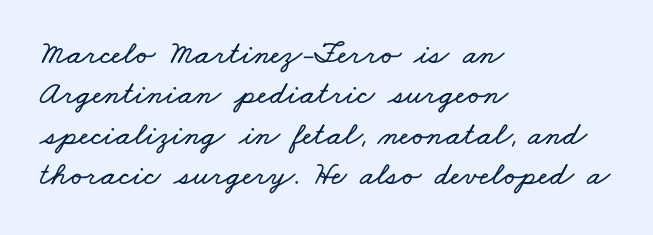
The rag falls on the right side of this text block. Does extra space separate the letters? No, they use regular spacing. Type without underlining. Spacing verdict: proportional, widths tailored to each character.
